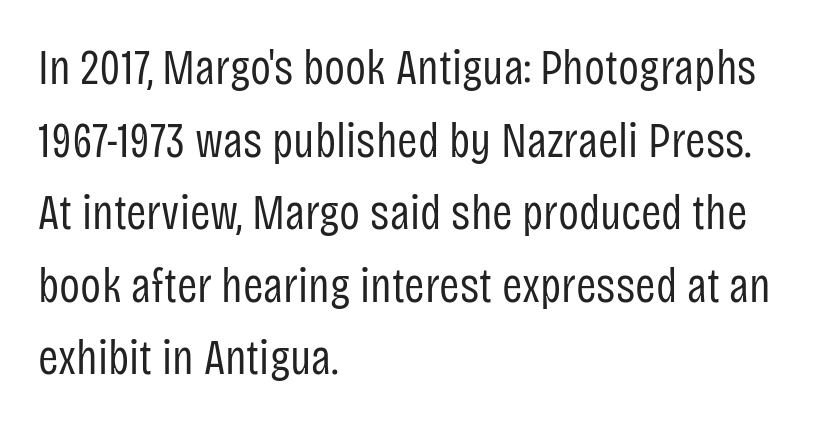
Q: Is the text bold? A: No.
Q: Is the text italic (slanted)? A: No, it is upright.
Q: Is the typeface a serif or a sans-serif typeface? A: Sans-serif.
Q: Is the text underlined? A: No.
Q: How is the paragraph aligned? A: Left-aligned.
Q: Is the spacing between letters normal or unusually wide? A: Normal.
Q: Is the spacing between lines tight, normal or loose? A: Normal.
Q: Width (condensed, normal, or wide)? A: Condensed.
Q: Stroke contrast? A: Low.
Q: x-height? A: Large.
Q: Monospaced? A: No.
